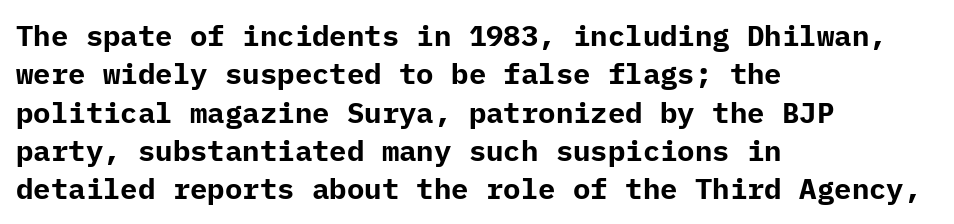
Q: Is the text bold? A: Yes.
Q: Is the text italic (slanted)? A: No, it is upright.
Q: Is the typeface a serif or a sans-serif typeface? A: Sans-serif.
Q: Is the text underlined? A: No.
Q: How is the paragraph aligned? A: Left-aligned.
Q: Is the spacing between letters normal or unusually wide? A: Normal.
Q: Is the spacing between lines tight, normal or loose? A: Normal.
Q: Width (condensed, normal, or wide)? A: Normal.
Q: Stroke contrast? A: Low.
Q: x-height? A: Medium.
